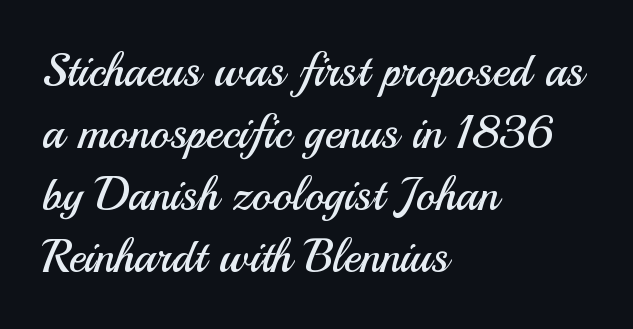
Q: Is the text bold? A: No.
Q: Is the text italic (slanted)? A: Yes.
Q: Is the typeface a serif or a sans-serif typeface? A: Sans-serif.
Q: Is the text underlined? A: No.
Q: How is the paragraph aligned? A: Left-aligned.
Q: Is the spacing between letters normal or unusually wide? A: Normal.
Q: Is the spacing between lines tight, normal or loose? A: Normal.
Q: Width (condensed, normal, or wide)? A: Normal.
Q: Stroke contrast? A: Medium.
Q: x-height? A: Small.
Q: Monospaced? A: No.
